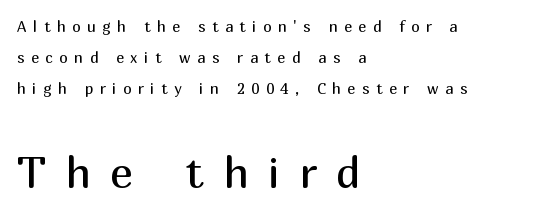
The image shows 44 px regular-weight sans-serif type, upright; set left-aligned, loose line spacing (2.06x), unusually wide letter spacing (+0.44 em), not underlined; the second (bottom) block is 2.93x larger; medium stroke contrast and a medium x-height.
